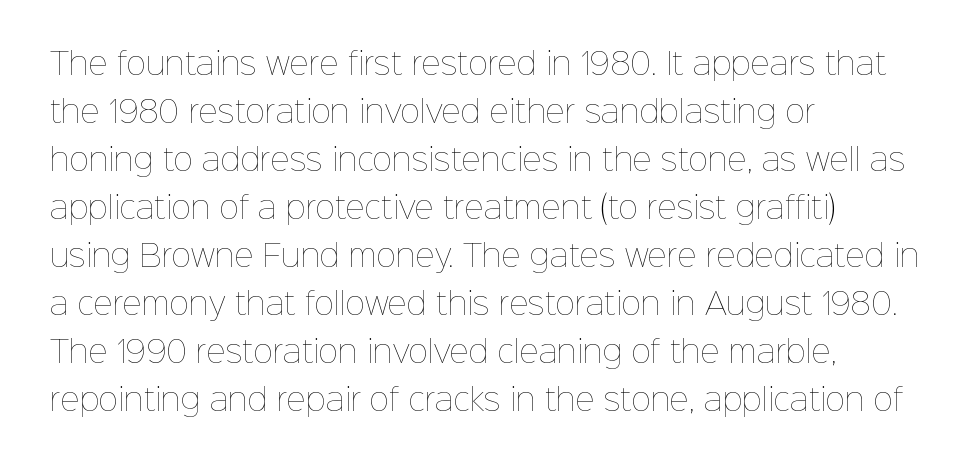
Tall strokes in this sample are plumb rather than angled. This sample has the flowing, uneven cadence of proportional lettering. Which margin do the lines hug? The left one — the right edge is uneven. A normal amount of white space separates one row of letters from the next.
